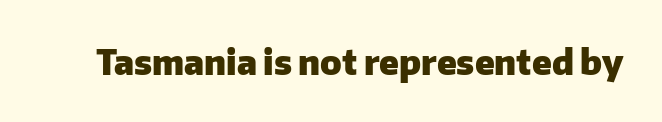
Q: Is the text bold? A: Yes.
Q: Is the text italic (slanted)? A: No, it is upright.
Q: Is the typeface a serif or a sans-serif typeface? A: Sans-serif.
Q: Is the text underlined? A: No.
Q: Is the spacing between letters normal or unusually wide? A: Normal.
Q: Width (condensed, normal, or wide)? A: Normal.
Q: Stroke contrast? A: Low.
Q: x-height? A: Medium.
Q: Monospaced? A: No.
